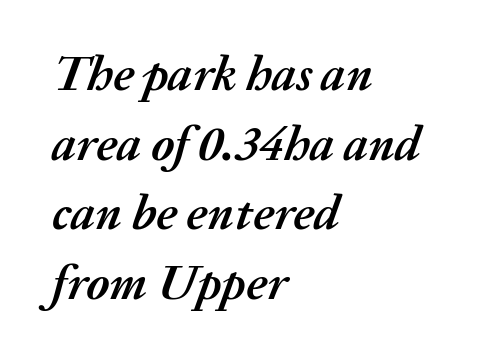
Regular leading. Any mark beneath the type? The region is blank. An italicized treatment has been applied to the whole sample. Is this a fixed-width face? No — the glyphs have proportional, varying widths.
